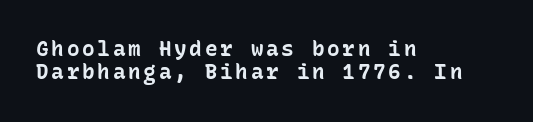
{"italic": "no", "bold": "yes", "underline": "no", "align": "left", "line_spacing": "tight", "line_spacing_ratio": 1.1, "glyph_px": 21}
